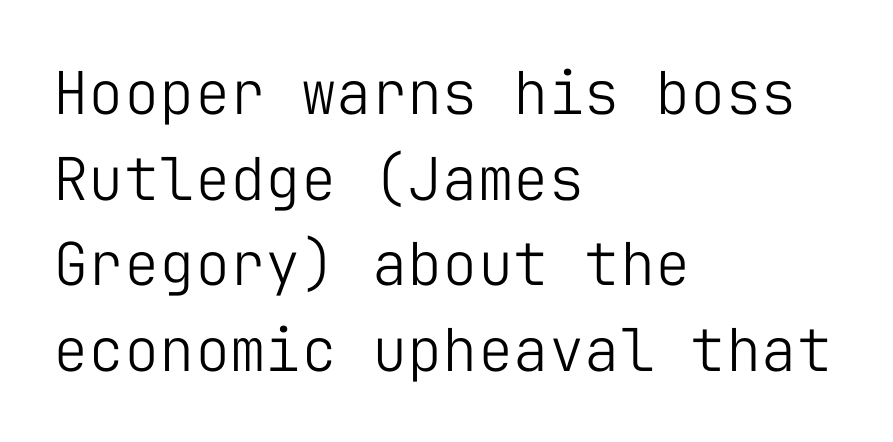
Looks like terminal output: every glyph gets an equal slot. Where is the straight margin? On the left. Nobody touched the tracking dial on this one. Clear beneath every line of the passage.
